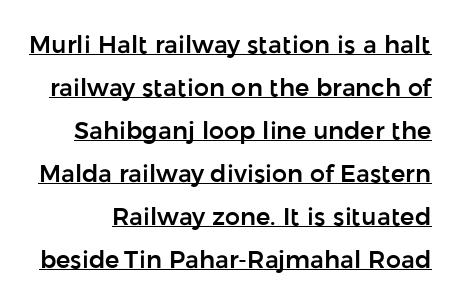
The image shows 24 px text type, upright; set line spacing 1.79x, normal letter spacing, underlined.
